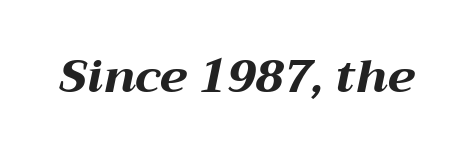
Q: Is the text bold? A: Yes.
Q: Is the text italic (slanted)? A: Yes, it leans right by about 12 degrees.
Q: Is the text underlined? A: No.
Q: Is the spacing between letters normal or unusually wide? A: Normal.
Q: Width (condensed, normal, or wide)? A: Wide.
Q: Stroke contrast? A: Medium.
Q: x-height? A: Medium.
Q: Monospaced? A: No.
